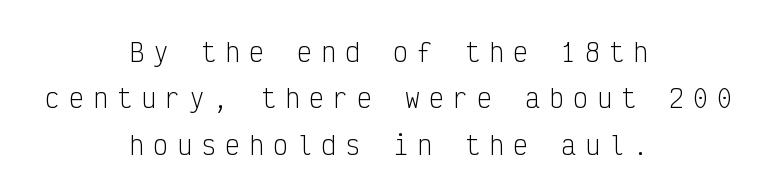
These glyphs show unthickened strokes, regular width or finer. The space beneath each line is pristine and unruled. The gaps between neighbouring characters are conspicuously large. Is there any slant? The stems are plumb.
